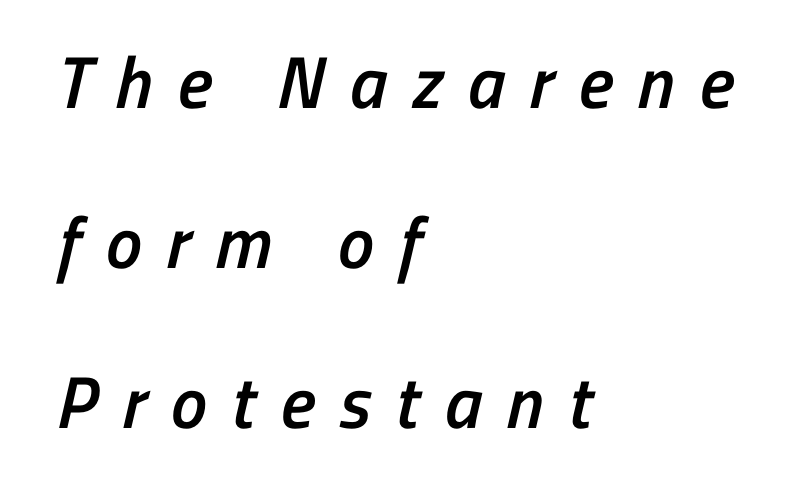
The image shows 73 px semibold, condensed sans-serif type; set left-aligned, loose line spacing (2.19x), unusually wide letter spacing (+0.34 em), not underlined; low stroke contrast and a medium x-height.
